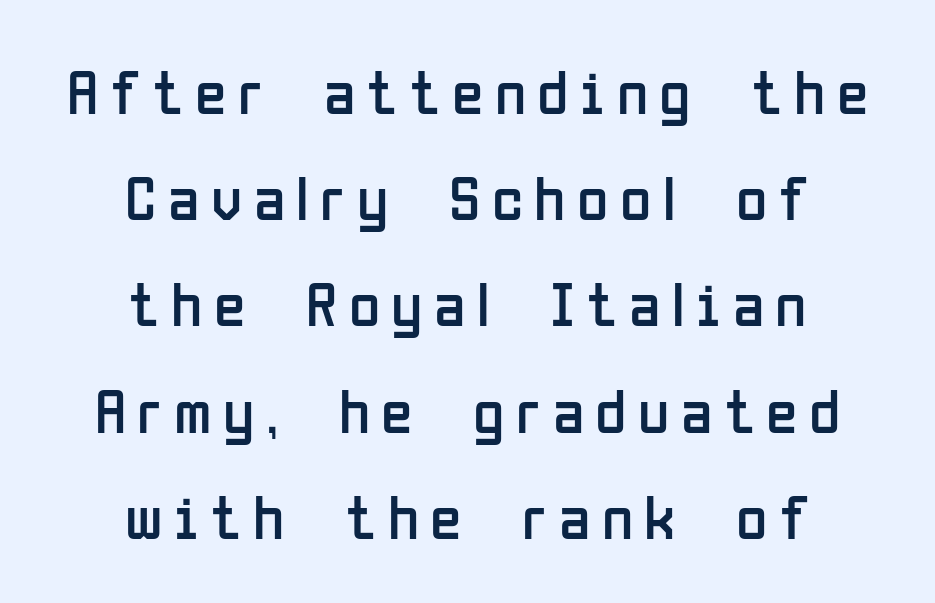
Q: Is the text bold? A: No.
Q: Is the text italic (slanted)? A: No, it is upright.
Q: Is the typeface a serif or a sans-serif typeface? A: Sans-serif.
Q: Is the text underlined? A: No.
Q: How is the paragraph aligned? A: Centered.
Q: Is the spacing between lines tight, normal or loose? A: Normal.
Q: Width (condensed, normal, or wide)? A: Condensed.
Q: Stroke contrast? A: Low.
Q: x-height? A: Medium.
Q: Monospaced? A: No.
